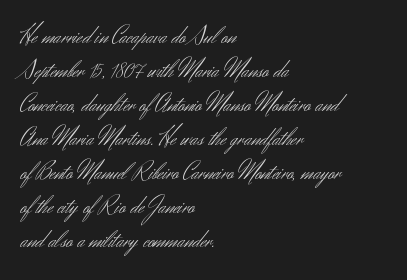
The image shows 24 px text type; set left-aligned, normal line spacing (1.42x), normal letter spacing, not underlined.
